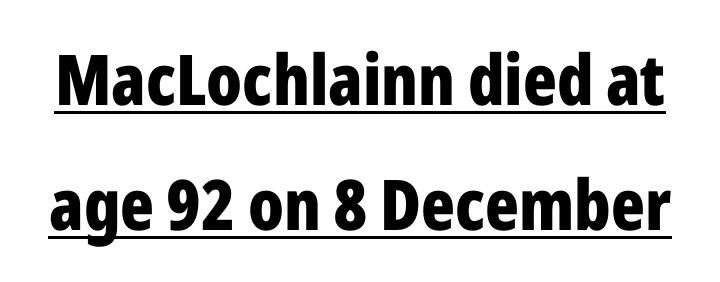
{"serif": "no", "italic": "no", "bold": "yes", "weight": "bold", "width": "condensed", "stroke_contrast": "low", "x_height": "medium", "monospaced": "no", "underline": "yes", "line_spacing_ratio": 1.79, "letter_spacing": "normal", "letter_spacing_em": 0.0, "glyph_px": 70}
